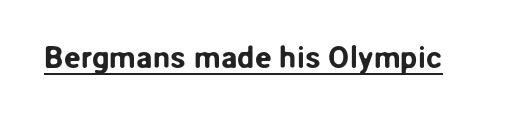
The image shows 31 px sans-serif type, upright; set normal letter spacing, underlined; low stroke contrast and a medium x-height.
